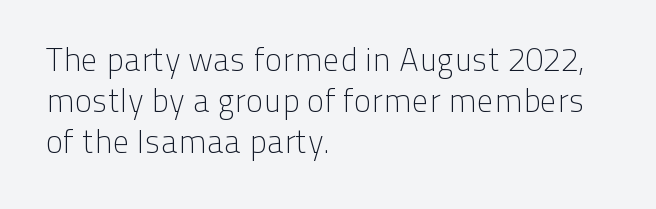
The image shows 33 px light sans-serif type, upright; set left-aligned, normal line spacing (1.25x), normal letter spacing, not underlined; low stroke contrast and a medium x-height.
